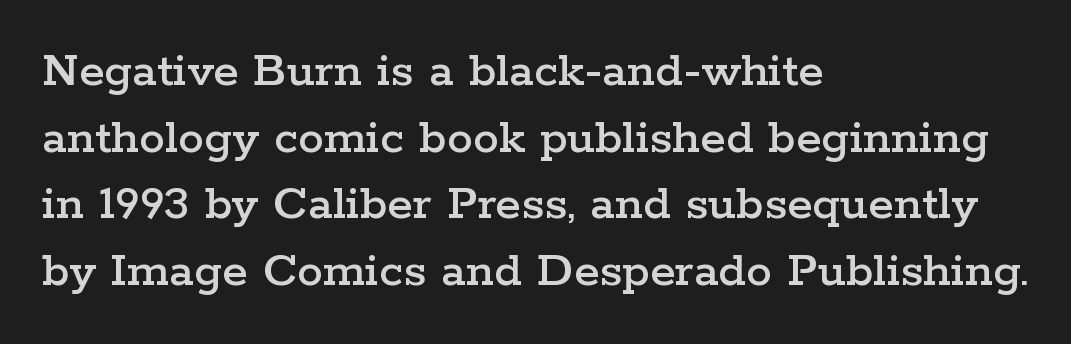
Tracking value appears to be zero — textbook default spacing. This sample is left-justified, so line endings fall wherever the words run out. Rendered with straight, roman letterforms. Only glyphs here, with clear space below each row. These lines are rendered in a variable-pitch font.
